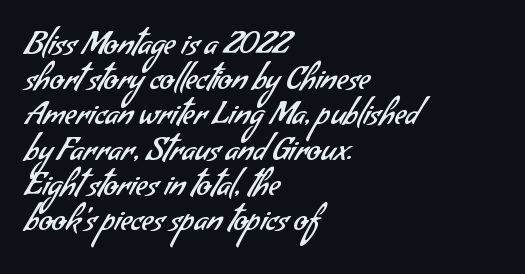
The rendering uses natural spacing where letterforms have individual widths. Leading: reduced. The area under the type is left untouched. Alignment: flush left. No extra ink here — the face is not bold.
